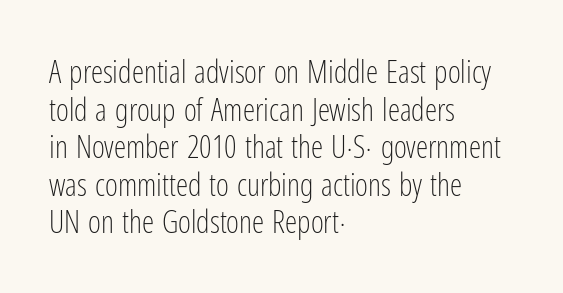
The image shows 31 px light, condensed sans-serif type, upright; set left-aligned, line spacing 1.21x, normal letter spacing, not underlined; low stroke contrast and a medium x-height.
